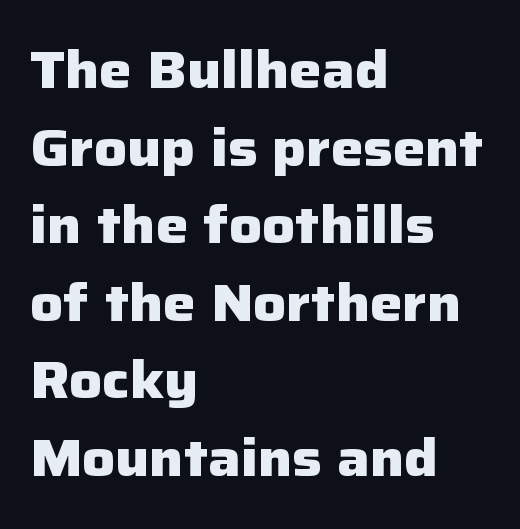
Q: Is the text bold? A: Yes.
Q: Is the text italic (slanted)? A: No, it is upright.
Q: Is the typeface a serif or a sans-serif typeface? A: Sans-serif.
Q: Is the text underlined? A: No.
Q: How is the paragraph aligned? A: Left-aligned.
Q: Is the spacing between letters normal or unusually wide? A: Normal.
Q: Is the spacing between lines tight, normal or loose? A: Normal.
Q: Width (condensed, normal, or wide)? A: Normal.
Q: Stroke contrast? A: Low.
Q: x-height? A: Medium.
Q: Monospaced? A: No.
